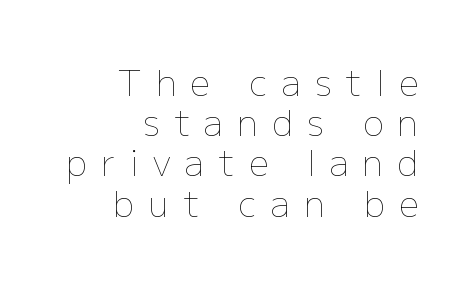
Typeset ragged left — the right edge is the straight one. The axis of the letterforms is exactly vertical. What stands out about the letter spacing? Its width — letters are far apart. These glyphs show unthickened strokes, regular width or finer.
